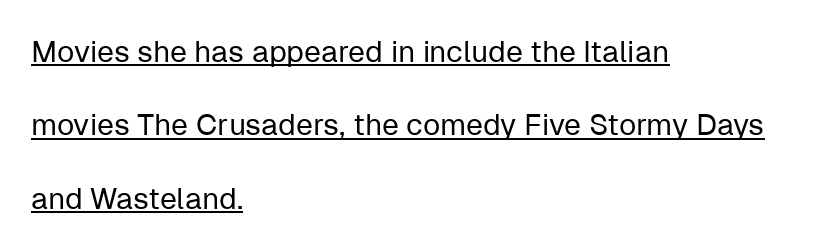
These characters rest on top of a visible drawn line. Every row of glyphs begins at an identical x-position on the left. Students, note that the glyphs here touch the page at normal intervals. The letters stand straight up with perfectly vertical stems.
